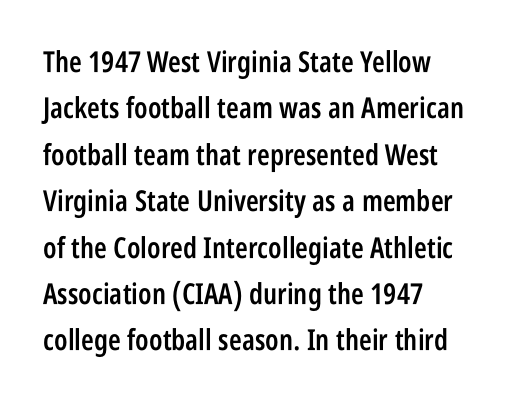
{"serif": "no", "italic": "no", "bold": "semi", "weight": "semibold", "width": "condensed", "stroke_contrast": "low", "x_height": "large", "monospaced": "no", "underline": "no", "align": "left", "line_spacing": "normal", "line_spacing_ratio": 1.6, "letter_spacing": "normal", "letter_spacing_em": 0.0, "glyph_px": 29}
